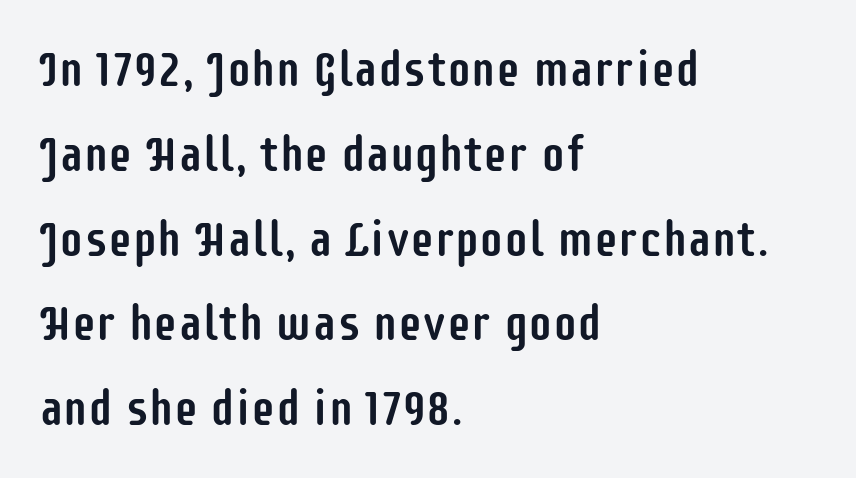
The image shows 49 px condensed sans-serif type, upright; set left-aligned, line spacing 1.73x, normal letter spacing, not underlined; low stroke contrast and a large x-height.
